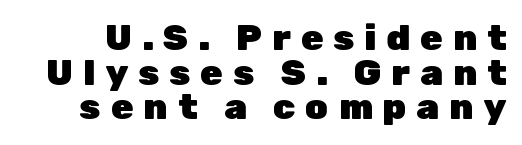
{"serif": "no", "italic": "no", "bold": "yes", "weight": "heavy", "width": "normal", "stroke_contrast": "low", "x_height": "medium", "monospaced": "no", "underline": "no", "line_spacing": "tight", "line_spacing_ratio": 0.96, "letter_spacing": "wide", "letter_spacing_em": 0.28, "glyph_px": 36}
